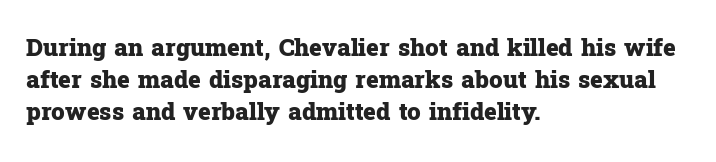
Q: Is the text bold? A: Yes.
Q: Is the text italic (slanted)? A: No, it is upright.
Q: Is the text underlined? A: No.
Q: How is the paragraph aligned? A: Left-aligned.
Q: Is the spacing between letters normal or unusually wide? A: Normal.
Q: Is the spacing between lines tight, normal or loose? A: Normal.
